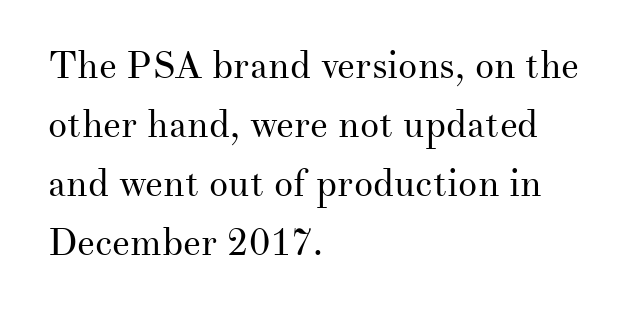
{"serif": "yes", "italic": "no", "bold": "no", "weight": "regular", "width": "normal", "stroke_contrast": "medium", "x_height": "small", "monospaced": "no", "underline": "no", "align": "left", "line_spacing": "normal", "line_spacing_ratio": 1.55, "letter_spacing": "normal", "letter_spacing_em": 0.0, "glyph_px": 38}
